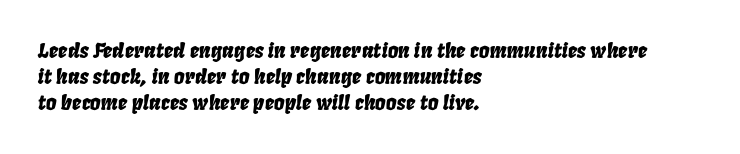
The image shows 21 px text type, italic (leaning right); set left-aligned, normal line spacing (1.25x), normal letter spacing, not underlined.
